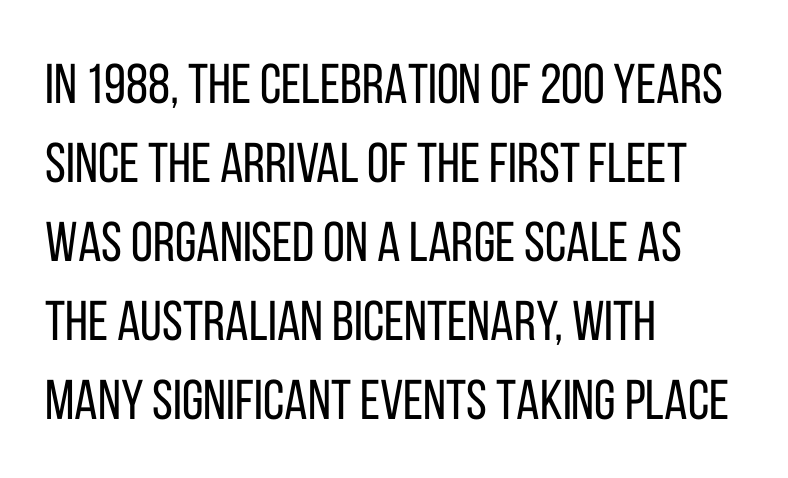
Q: Is the text bold? A: No.
Q: Is the text italic (slanted)? A: No, it is upright.
Q: Is the typeface a serif or a sans-serif typeface? A: Sans-serif.
Q: Is the text underlined? A: No.
Q: How is the paragraph aligned? A: Left-aligned.
Q: Is the spacing between letters normal or unusually wide? A: Normal.
Q: Is the spacing between lines tight, normal or loose? A: Normal.
Q: Width (condensed, normal, or wide)? A: Condensed.
Q: Stroke contrast? A: Low.
Q: x-height? A: Large.
Q: Monospaced? A: No.
